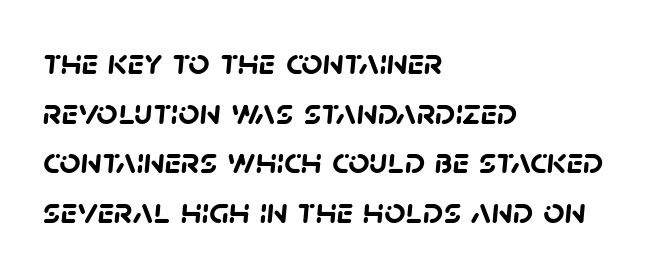
{"serif": "no", "bold": "yes", "weight": "semibold", "width": "normal", "stroke_contrast": "low", "x_height": "large", "monospaced": "no", "underline": "no", "align": "left", "line_spacing": "normal", "line_spacing_ratio": 1.34, "letter_spacing": "normal", "letter_spacing_em": 0.0, "glyph_px": 37}
